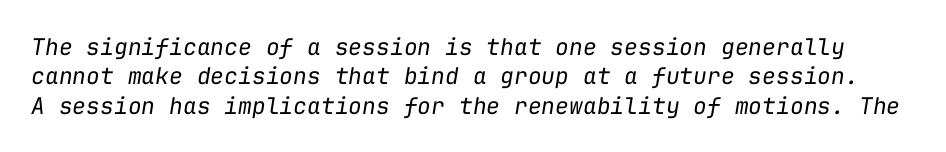
The image shows 23 px text type, italic (leaning right); set normal line spacing (1.28x), normal letter spacing, not underlined.
